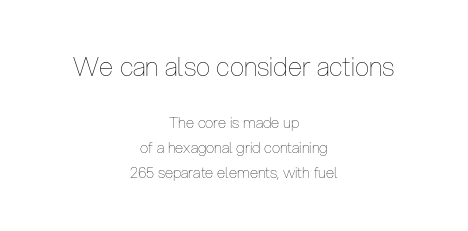
The image shows 26 px text type, upright; set centered, normal line spacing (1.67x), normal letter spacing, not underlined; the first (top) block is 1.73x larger.
